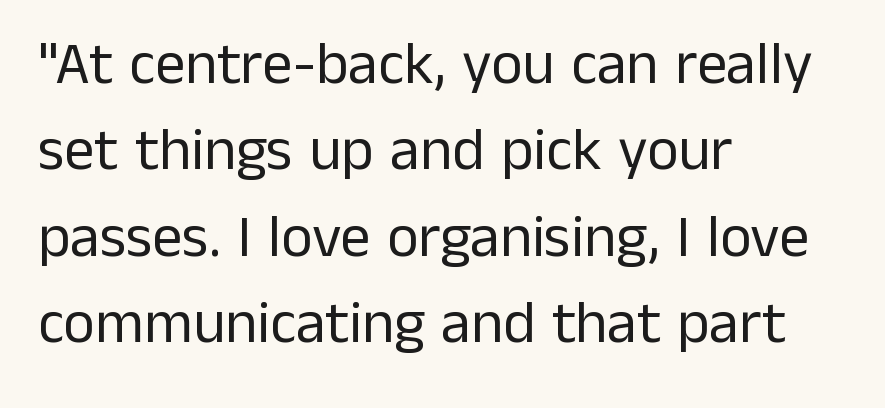
Q: Is the text bold? A: No.
Q: Is the text italic (slanted)? A: No, it is upright.
Q: Is the typeface a serif or a sans-serif typeface? A: Sans-serif.
Q: Is the text underlined? A: No.
Q: How is the paragraph aligned? A: Left-aligned.
Q: Is the spacing between letters normal or unusually wide? A: Normal.
Q: Is the spacing between lines tight, normal or loose? A: Normal.
Q: Width (condensed, normal, or wide)? A: Normal.
Q: Stroke contrast? A: Low.
Q: x-height? A: Medium.
Q: Monospaced? A: No.
